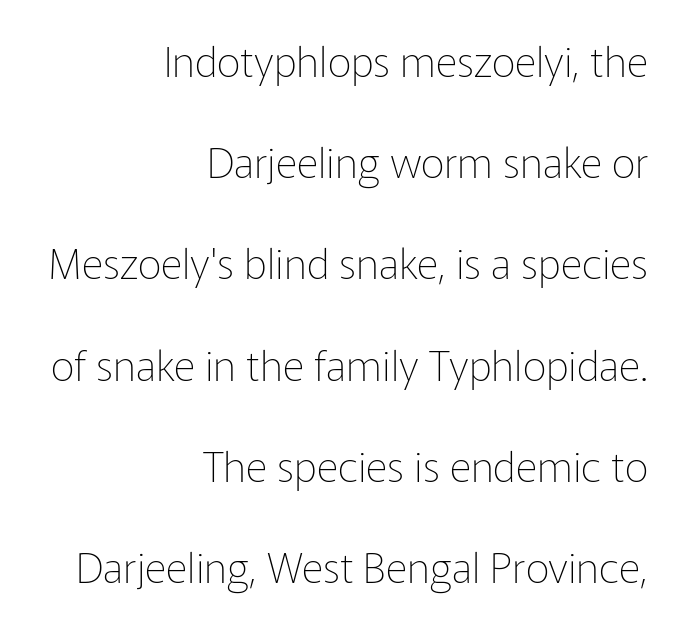
The glyphs are unaccompanied by any horizontal stroke below them. Students, observe: this is what heavily led, spacious text looks like. Short and long lines alike share a common ending point at right. Italic? Not at all — the glyphs are vertical.
